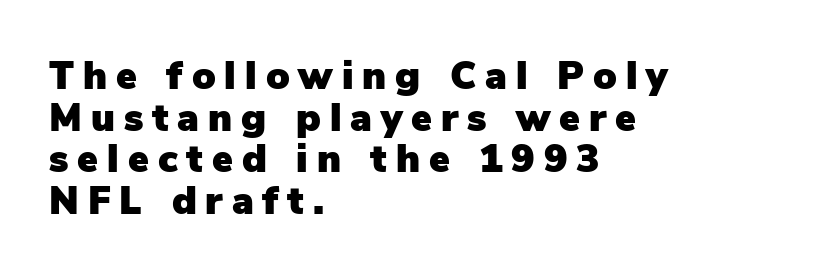
The image shows 39 px sans-serif type, upright; set left-aligned, tight line spacing (1.07x), unusually wide letter spacing (+0.23 em), not underlined; low stroke contrast and a medium x-height.
